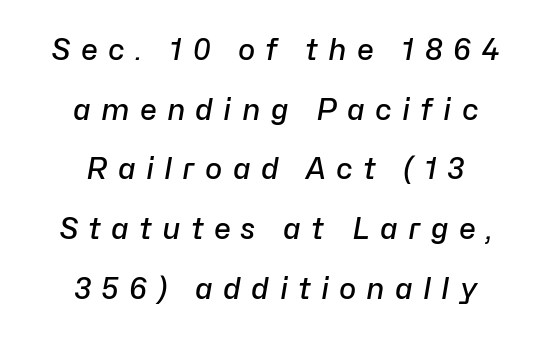
The image shows 29 px semibold type, italic (leaning right); set centered, loose line spacing (2.06x), unusually wide letter spacing (+0.35 em), not underlined; low stroke contrast and a medium x-height.
